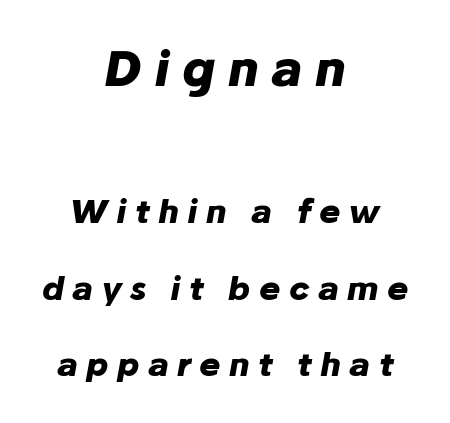
In terms of weight, the rendering is a true, heavy bold. Vertically, the passage feels expansive, rows floating well apart. Character widths vary here, with narrow letters taking less room than wide ones. The composition opens big and finishes small.
